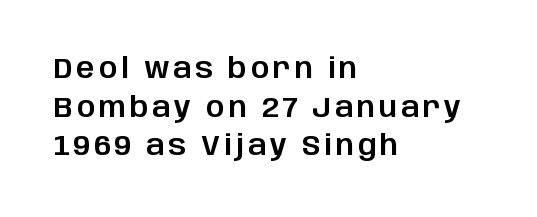
Notice how the stems are strictly vertical — no italics here. Lines of text with bare space underneath. The line-height multiplier appears to be the usual default. This sample has the flowing, uneven cadence of proportional lettering. This rendering employs a face without finishing strokes, i.e., a sans-serif. Every row of glyphs begins at an identical x-position on the left.
